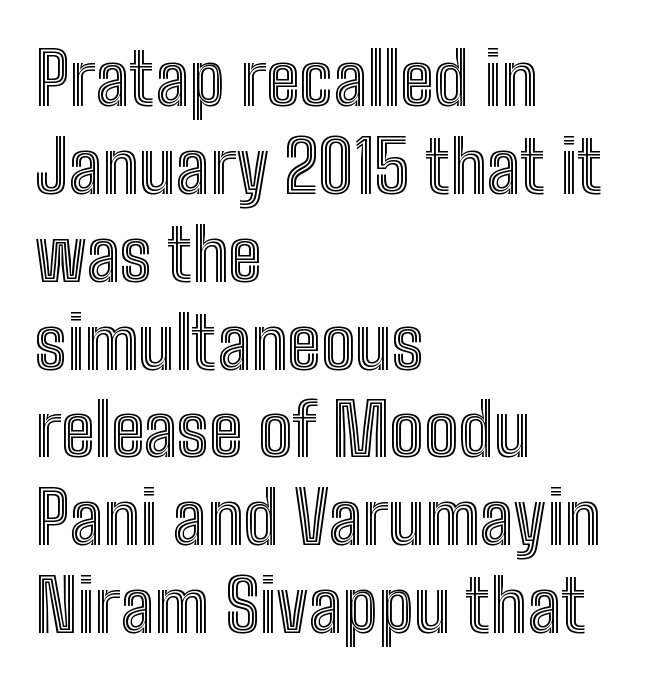
The image shows 72 px condensed type, upright; set left-aligned, line spacing 1.22x, normal letter spacing, not underlined; a medium x-height.
